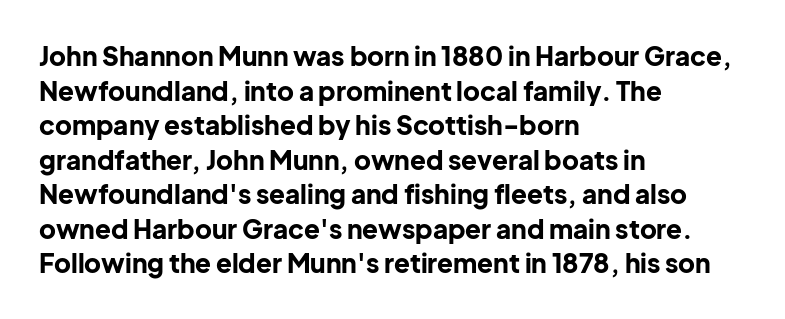
Q: Is the text bold? A: Yes.
Q: Is the text italic (slanted)? A: No, it is upright.
Q: Is the text underlined? A: No.
Q: How is the paragraph aligned? A: Left-aligned.
Q: Is the spacing between letters normal or unusually wide? A: Normal.
Q: Is the spacing between lines tight, normal or loose? A: Normal.
